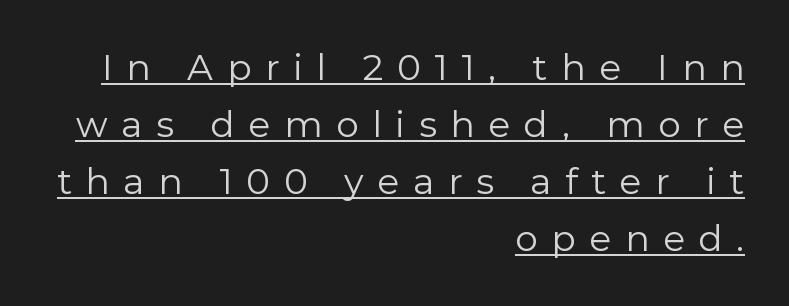
{"serif": "no", "italic": "no", "bold": "no", "weight": "regular", "width": "normal", "stroke_contrast": "low", "x_height": "medium", "monospaced": "no", "underline": "yes", "align": "right", "line_spacing": "normal", "line_spacing_ratio": 1.58, "letter_spacing": "wide", "letter_spacing_em": 0.38, "glyph_px": 36}
